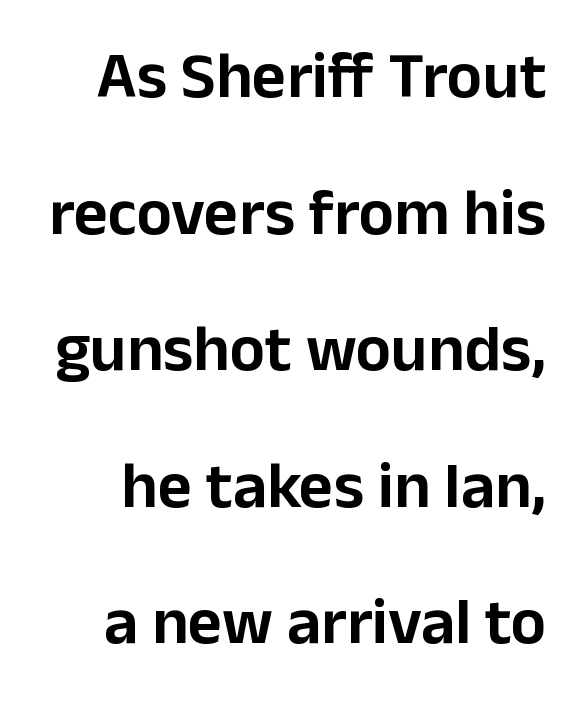
{"serif": "no", "italic": "no", "width": "normal", "stroke_contrast": "low", "x_height": "medium", "monospaced": "no", "underline": "no", "line_spacing": "loose", "line_spacing_ratio": 2.07, "letter_spacing": "normal", "letter_spacing_em": 0.0, "glyph_px": 66}
